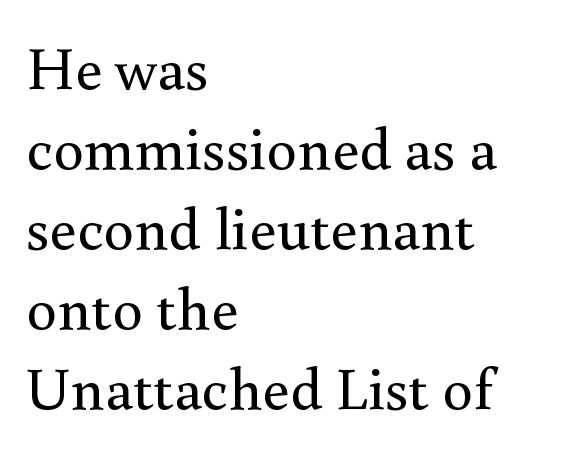
Q: Is the text bold? A: No.
Q: Is the text italic (slanted)? A: No, it is upright.
Q: Is the typeface a serif or a sans-serif typeface? A: Serif.
Q: Is the text underlined? A: No.
Q: How is the paragraph aligned? A: Left-aligned.
Q: Is the spacing between letters normal or unusually wide? A: Normal.
Q: Is the spacing between lines tight, normal or loose? A: Normal.
Q: Width (condensed, normal, or wide)? A: Normal.
Q: Stroke contrast? A: Medium.
Q: x-height? A: Small.
Q: Monospaced? A: No.
